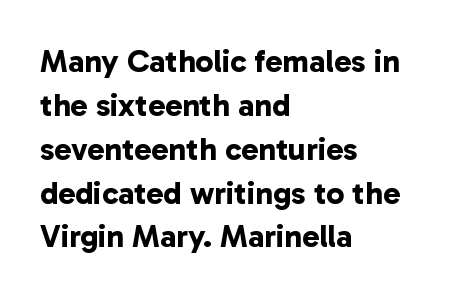
The image shows 32 px bold sans-serif type; set left-aligned, normal line spacing (1.37x), normal letter spacing, not underlined; low stroke contrast and a medium x-height.
